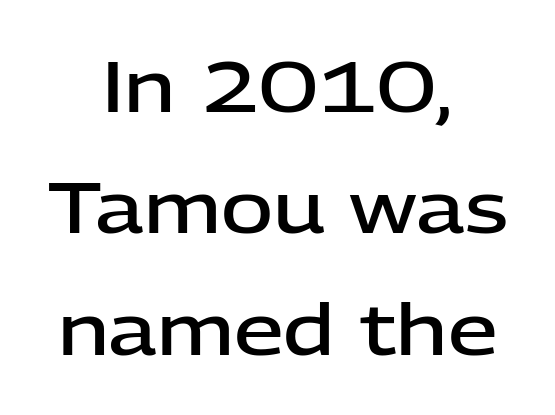
Q: Is the text bold? A: Semi-bold.
Q: Is the text italic (slanted)? A: No, it is upright.
Q: Is the typeface a serif or a sans-serif typeface? A: Sans-serif.
Q: Is the text underlined? A: No.
Q: How is the paragraph aligned? A: Centered.
Q: Is the spacing between letters normal or unusually wide? A: Normal.
Q: Width (condensed, normal, or wide)? A: Normal.
Q: Stroke contrast? A: Low.
Q: x-height? A: Medium.
Q: Monospaced? A: No.
